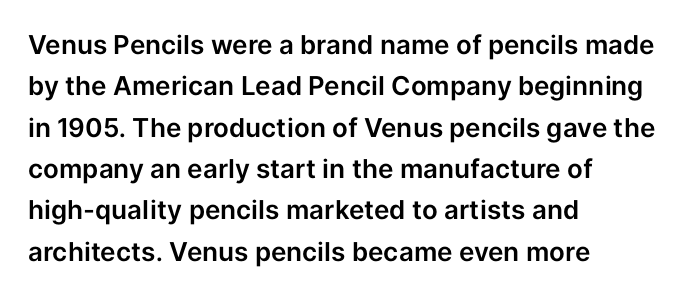
{"italic": "no", "underline": "no", "align": "left", "line_spacing": "normal", "line_spacing_ratio": 1.59, "letter_spacing": "normal", "letter_spacing_em": 0.0, "glyph_px": 26}
